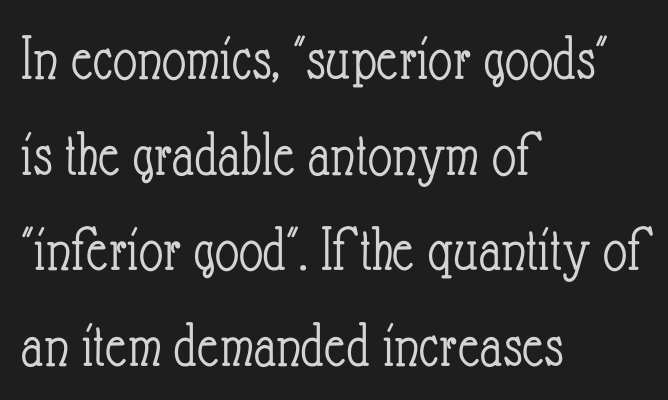
Q: Is the text bold? A: No.
Q: Is the text italic (slanted)? A: No, it is upright.
Q: Is the text underlined? A: No.
Q: How is the paragraph aligned? A: Left-aligned.
Q: Is the spacing between letters normal or unusually wide? A: Normal.
Q: Is the spacing between lines tight, normal or loose? A: Normal.
Q: Width (condensed, normal, or wide)? A: Condensed.
Q: Stroke contrast? A: Low.
Q: x-height? A: Small.
Q: Monospaced? A: No.
